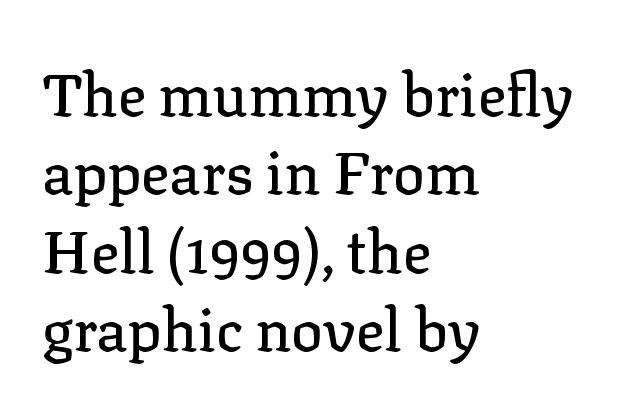
Q: Is the text italic (slanted)? A: No, it is upright.
Q: Is the typeface a serif or a sans-serif typeface? A: Serif.
Q: Is the text underlined? A: No.
Q: How is the paragraph aligned? A: Left-aligned.
Q: Is the spacing between letters normal or unusually wide? A: Normal.
Q: Is the spacing between lines tight, normal or loose? A: Normal.
Q: Width (condensed, normal, or wide)? A: Normal.
Q: Stroke contrast? A: Low.
Q: x-height? A: Medium.
Q: Monospaced? A: No.
